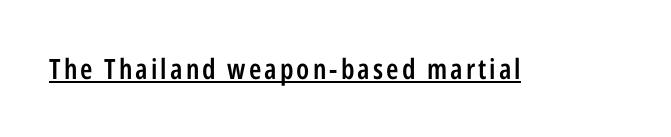
Does a line run under the words? Yes, clearly. This rendering employs a face without finishing strokes, i.e., a sans-serif. The letters advance in unequal steps, a hallmark of proportional type. A roman cut, with each character standing at attention. Firm but not heavy-handed strokes: this text is semibold.
